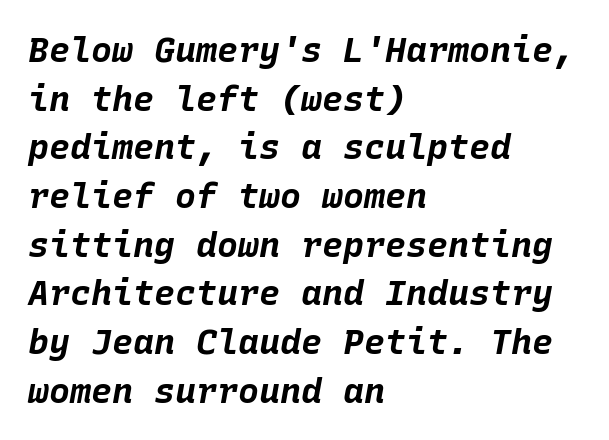
Q: Is the text bold? A: Yes.
Q: Is the text italic (slanted)? A: Yes, it leans right by about 10 degrees.
Q: Is the text underlined? A: No.
Q: How is the paragraph aligned? A: Left-aligned.
Q: Is the spacing between letters normal or unusually wide? A: Normal.
Q: Is the spacing between lines tight, normal or loose? A: Normal.
Q: Width (condensed, normal, or wide)? A: Normal.
Q: Stroke contrast? A: Low.
Q: x-height? A: Large.
Q: Monospaced? A: Yes.
